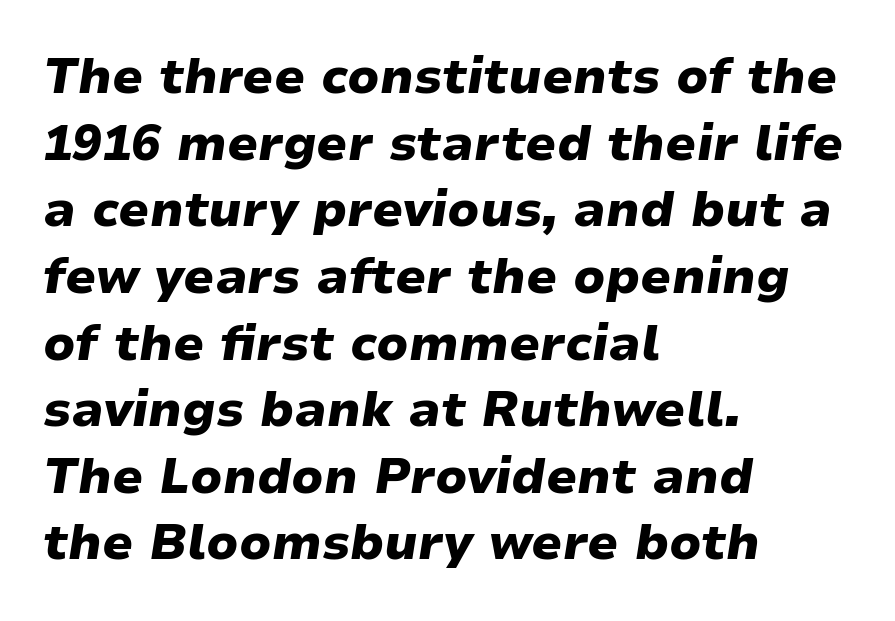
{"italic": "yes", "lean": "right", "slant_degrees": 9, "bold": "yes", "weight": "heavy", "width": "wide", "stroke_contrast": "low", "x_height": "medium", "monospaced": "no", "underline": "no", "align": "left", "line_spacing": "normal", "line_spacing_ratio": 1.36, "letter_spacing": "normal", "letter_spacing_em": 0.0, "glyph_px": 49}
